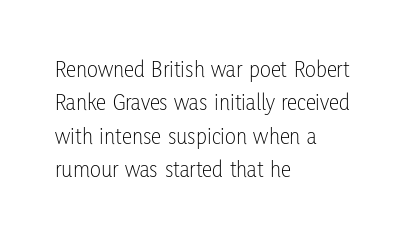
Q: Is the text bold? A: No.
Q: Is the text italic (slanted)? A: No, it is upright.
Q: Is the text underlined? A: No.
Q: How is the paragraph aligned? A: Left-aligned.
Q: Is the spacing between letters normal or unusually wide? A: Normal.
Q: Is the spacing between lines tight, normal or loose? A: Normal.
